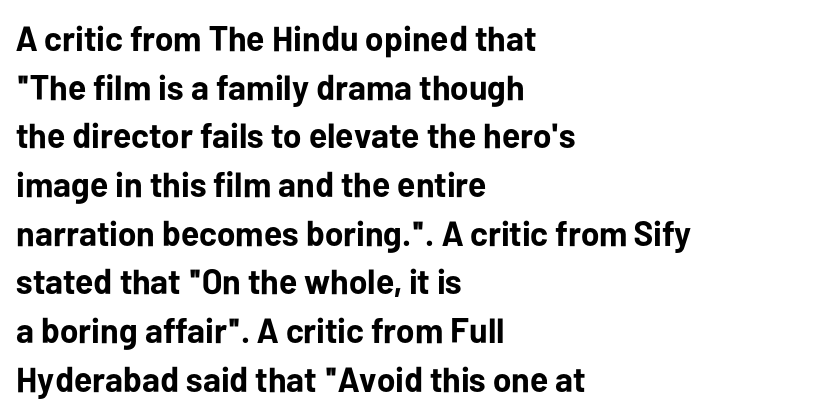
Q: Is the text bold? A: Yes.
Q: Is the text italic (slanted)? A: No, it is upright.
Q: Is the typeface a serif or a sans-serif typeface? A: Sans-serif.
Q: Is the text underlined? A: No.
Q: How is the paragraph aligned? A: Left-aligned.
Q: Is the spacing between letters normal or unusually wide? A: Normal.
Q: Is the spacing between lines tight, normal or loose? A: Normal.
Q: Width (condensed, normal, or wide)? A: Normal.
Q: Stroke contrast? A: Low.
Q: x-height? A: Medium.
Q: Monospaced? A: No.
